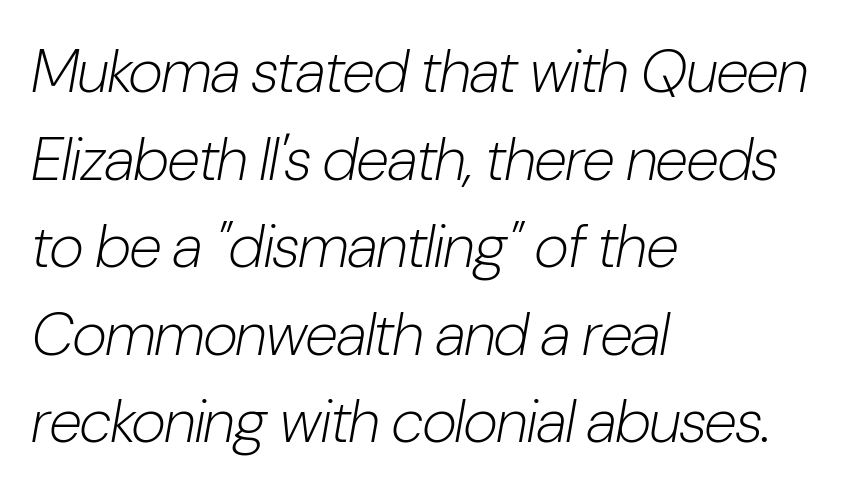
{"italic": "yes", "lean": "right", "slant_degrees": 10, "bold": "no", "weight": "light", "width": "condensed", "stroke_contrast": "low", "x_height": "medium", "monospaced": "no", "underline": "no", "align": "left", "line_spacing": "normal", "line_spacing_ratio": 1.46, "letter_spacing": "normal", "letter_spacing_em": 0.0, "glyph_px": 60}
